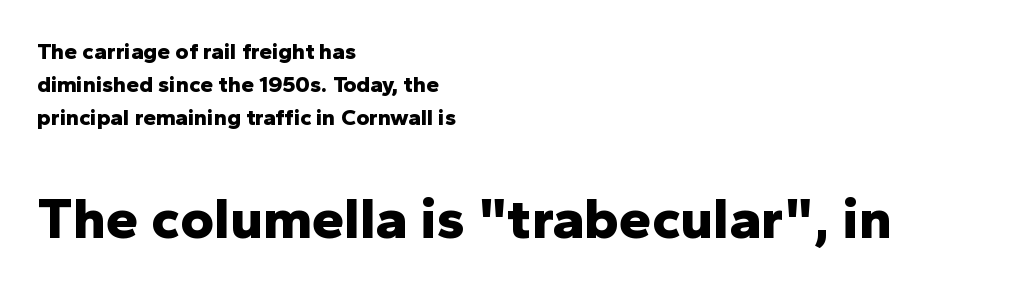
{"serif": "no", "italic": "no", "bold": "yes", "weight": "bold", "width": "normal", "stroke_contrast": "low", "x_height": "medium", "monospaced": "no", "underline": "no", "align": "left", "line_spacing": "normal", "line_spacing_ratio": 1.43, "letter_spacing": "normal", "letter_spacing_em": 0.0, "larger_block": "second", "size_ratio": 2.52, "glyph_px": 58}
